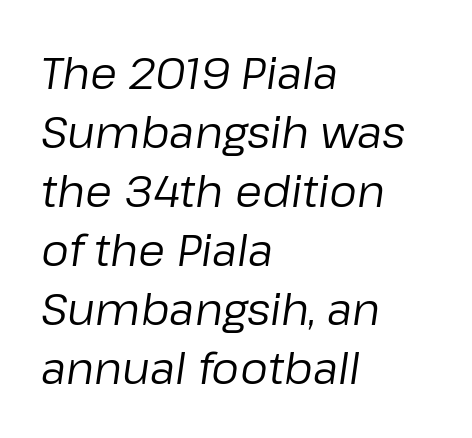
{"italic": "yes", "lean": "right", "slant_degrees": 8, "bold": "no", "weight": "regular", "width": "normal", "stroke_contrast": "low", "x_height": "medium", "monospaced": "no", "underline": "no", "align": "left", "line_spacing": "normal", "line_spacing_ratio": 1.34, "letter_spacing": "normal", "letter_spacing_em": 0.0, "glyph_px": 44}
